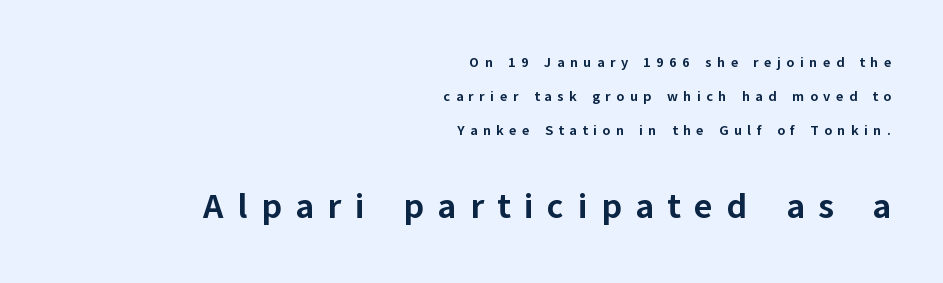
Q: Is the text bold? A: Yes.
Q: Is the text italic (slanted)? A: No, it is upright.
Q: Is the typeface a serif or a sans-serif typeface? A: Sans-serif.
Q: Is the text underlined? A: No.
Q: How is the paragraph aligned? A: Right-aligned.
Q: Is the spacing between letters normal or unusually wide? A: Unusually wide.
Q: Is the spacing between lines tight, normal or loose? A: Loose.
Q: Which block of text is set in a larger size, the first (top) or the second (bottom)? A: The second (bottom) one.
Q: Width (condensed, normal, or wide)? A: Normal.
Q: Stroke contrast? A: Low.
Q: x-height? A: Medium.
Q: Monospaced? A: No.
